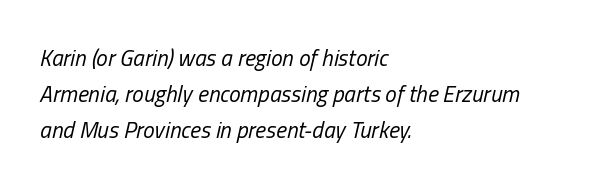
The image shows 23 px text type, italic (leaning right); set left-aligned, normal line spacing (1.56x), normal letter spacing, not underlined.
